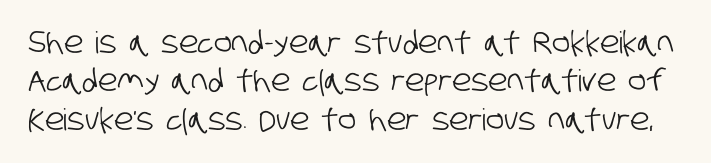
Summary of vertical rhythm: regular, with standard interline spacing. Caption: standard tracking, unaltered. No feet cap the strokes, marking this as sans-serif type. Proportional: the letters do not fall into vertical columns.
